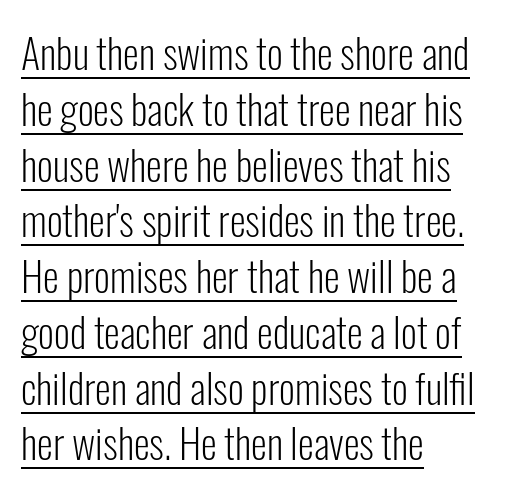
Q: Is the text bold? A: No.
Q: Is the text italic (slanted)? A: No, it is upright.
Q: Is the typeface a serif or a sans-serif typeface? A: Sans-serif.
Q: Is the text underlined? A: Yes.
Q: How is the paragraph aligned? A: Left-aligned.
Q: Is the spacing between letters normal or unusually wide? A: Normal.
Q: Is the spacing between lines tight, normal or loose? A: Normal.
Q: Width (condensed, normal, or wide)? A: Condensed.
Q: Stroke contrast? A: Low.
Q: x-height? A: Medium.
Q: Monospaced? A: No.
